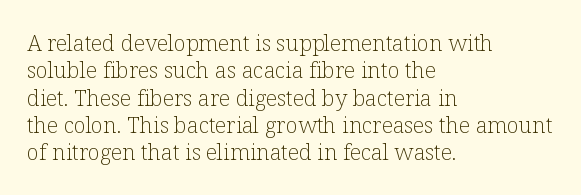
The image shows 22 px text type, upright; set left-aligned, line spacing 1.24x, normal letter spacing, not underlined.
